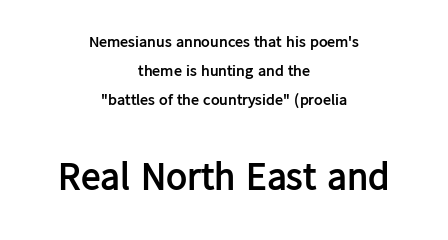
Upright lettering throughout. Caption: standard tracking, unaltered. The face used here is proportionally spaced, like ordinary book or web type. Plain, unruled lines of type. The second block has been scaled up relative to the first. This is sans-serif lettering, the kind often seen on screens and signage.
